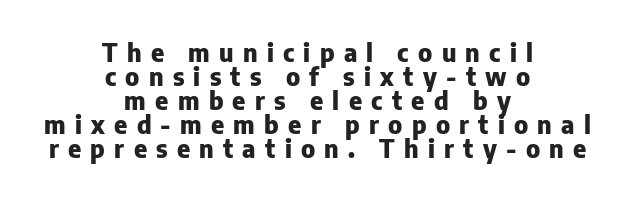
Q: Is the text bold? A: Yes.
Q: Is the text italic (slanted)? A: No, it is upright.
Q: Is the text underlined? A: No.
Q: How is the paragraph aligned? A: Centered.
Q: Is the spacing between letters normal or unusually wide? A: Unusually wide.
Q: Is the spacing between lines tight, normal or loose? A: Tight.
